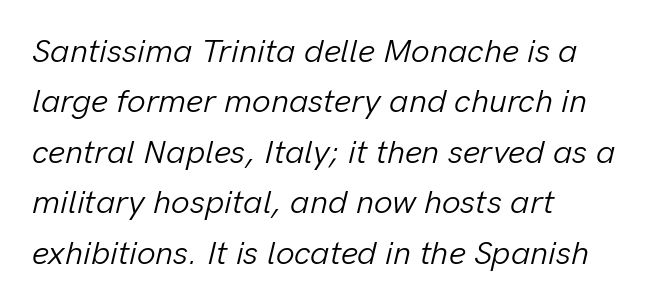
Q: Is the text bold? A: No.
Q: Is the text italic (slanted)? A: Yes, it leans right by about 13 degrees.
Q: Is the text underlined? A: No.
Q: How is the paragraph aligned? A: Left-aligned.
Q: Is the spacing between letters normal or unusually wide? A: Normal.
Q: Is the spacing between lines tight, normal or loose? A: Normal.
Q: Width (condensed, normal, or wide)? A: Normal.
Q: Stroke contrast? A: Low.
Q: x-height? A: Medium.
Q: Monospaced? A: No.
